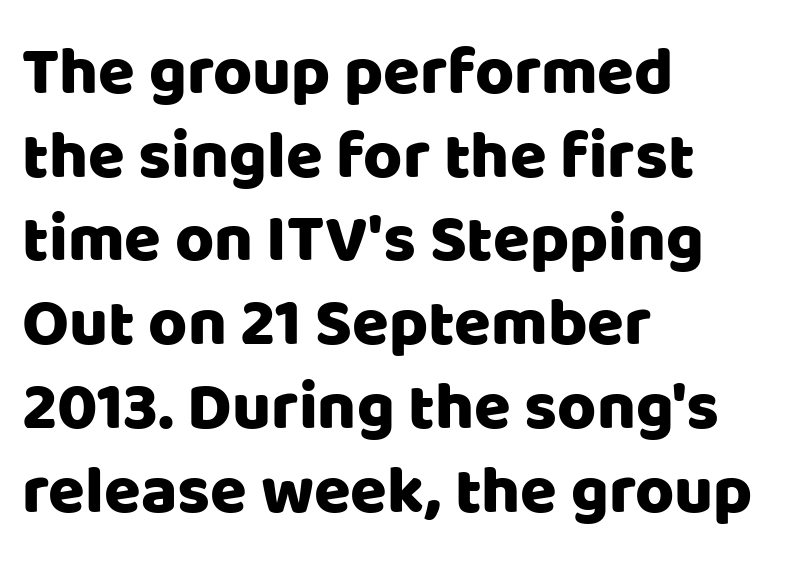
The tracking reads as untouched default to a designer's eye. You could not count columns in this text — the font is proportionally spaced. A bare baseline throughout the passage. The designer left line spacing at the default.
